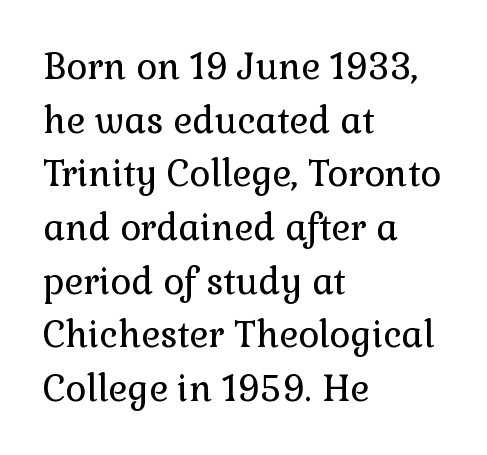
The image shows 36 px regular-weight serif type, upright; set left-aligned, normal line spacing (1.49x), normal letter spacing, not underlined; low stroke contrast and a medium x-height.
